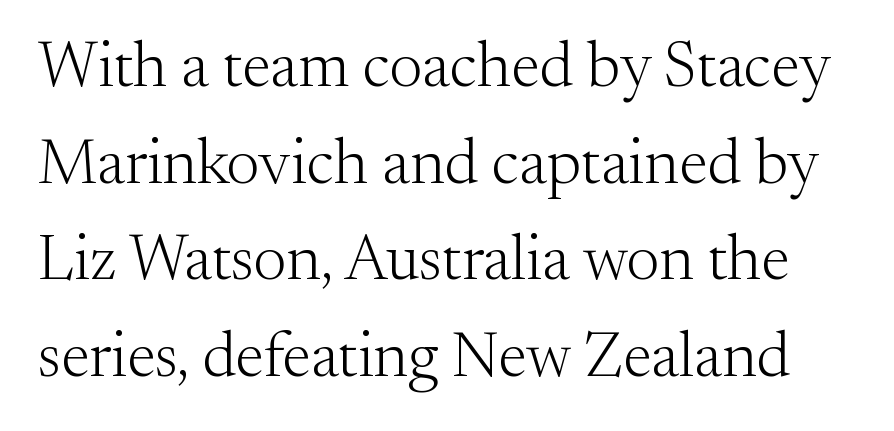
The image shows 64 px light serif type, upright; set normal line spacing (1.51x), normal letter spacing, not underlined; medium stroke contrast and a small x-height.
